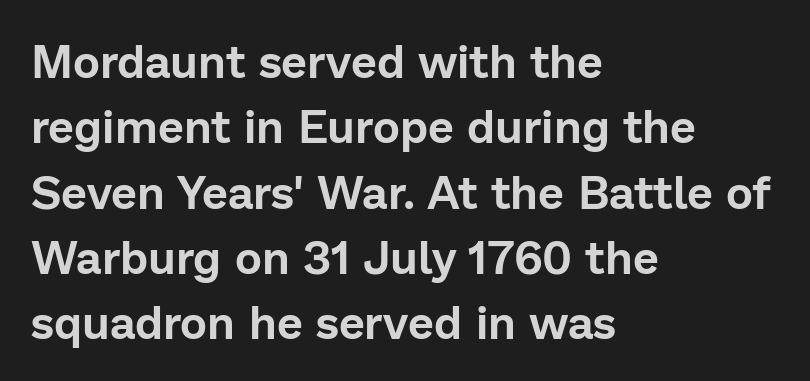
The image shows 46 px sans-serif type, upright; set left-aligned, normal line spacing (1.42x), normal letter spacing, not underlined; low stroke contrast and a medium x-height.
